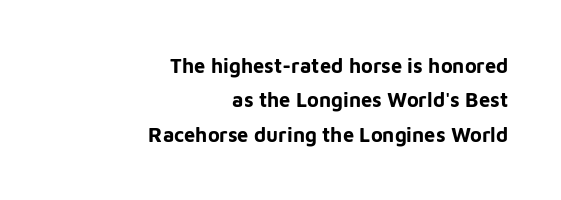
Heavy, bold letterforms. Any mark beneath the type? The region is blank. The letters stand upright; this is a roman face. Nothing unusual about the tracking: characters are spaced as the font intends.
